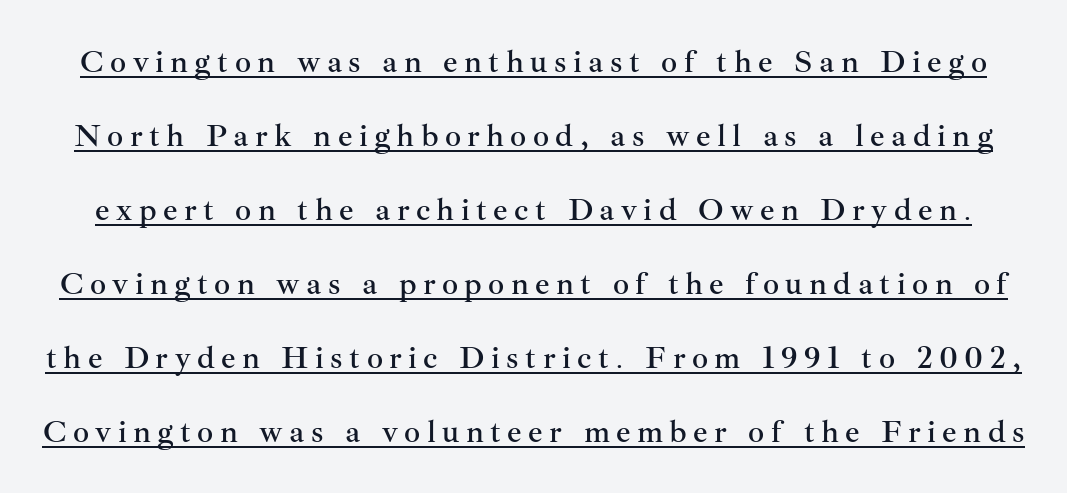
This sample carries an underscore along the baseline area. One glance says open: line gaps are wider than usual. Every stem runs plumb, perpendicular to the baseline. Students, note that the glyphs here are deliberately spaced far apart.
